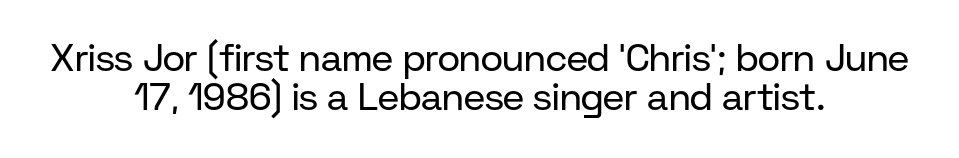
{"serif": "no", "italic": "no", "bold": "no", "weight": "regular", "width": "normal", "stroke_contrast": "low", "x_height": "medium", "monospaced": "no", "underline": "no", "align": "center", "line_spacing": "tight", "line_spacing_ratio": 1.03, "letter_spacing": "normal", "letter_spacing_em": 0.0, "glyph_px": 38}
